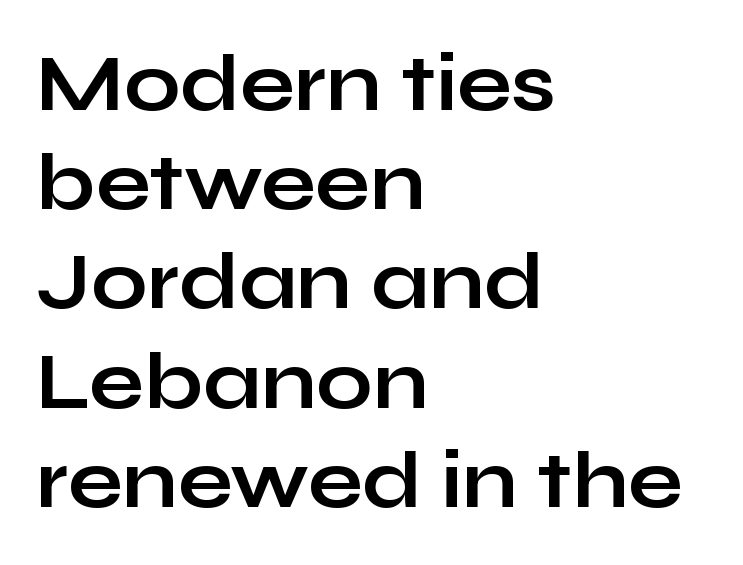
This rendering features lettering with no underline. Every character sits straight up, as roman type does. As a designer I'd log this as weight 700, bold. Horizontal alignment here is leftward, the default for most running prose. Think of a printed novel: that variable character pitch is what you see here. Is this a sans? Yes — the strokes have no serifs.
